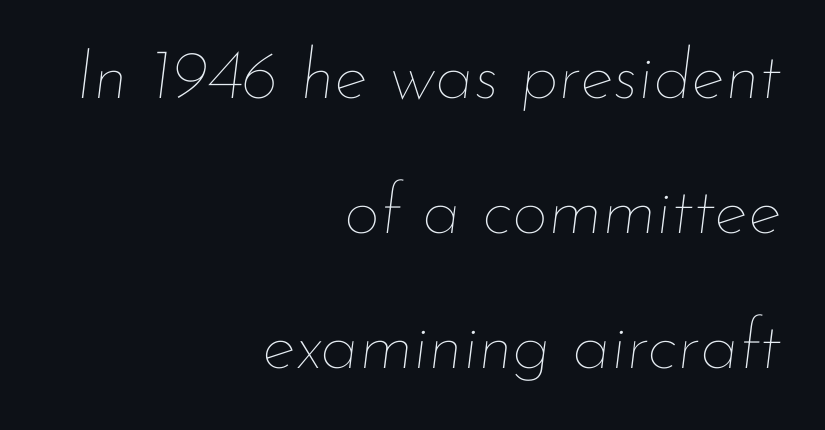
The image shows 71 px thin type, italic (leaning right); set right-aligned, loose line spacing (1.9x), normal letter spacing, not underlined; low stroke contrast and a small x-height.
